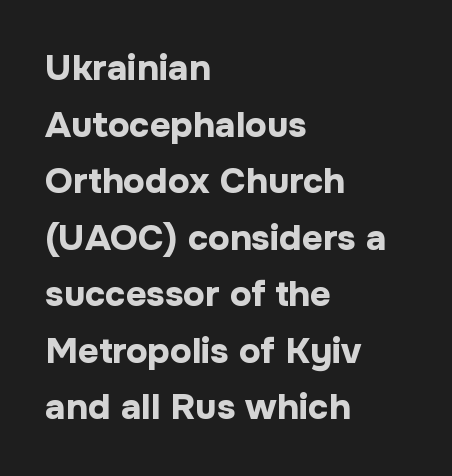
Q: Is the text bold? A: Yes.
Q: Is the text italic (slanted)? A: No, it is upright.
Q: Is the typeface a serif or a sans-serif typeface? A: Sans-serif.
Q: Is the text underlined? A: No.
Q: How is the paragraph aligned? A: Left-aligned.
Q: Is the spacing between letters normal or unusually wide? A: Normal.
Q: Is the spacing between lines tight, normal or loose? A: Normal.
Q: Width (condensed, normal, or wide)? A: Normal.
Q: Stroke contrast? A: Low.
Q: x-height? A: Medium.
Q: Monospaced? A: No.
